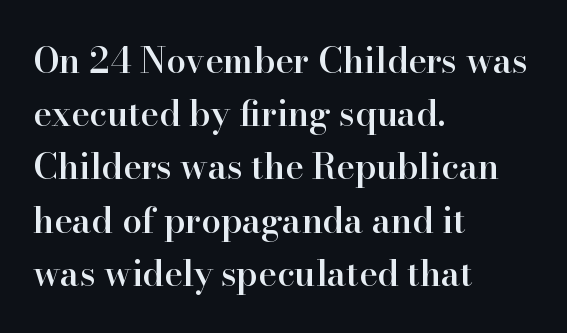
Q: Is the text bold? A: Semi-bold.
Q: Is the text italic (slanted)? A: No, it is upright.
Q: Is the typeface a serif or a sans-serif typeface? A: Serif.
Q: Is the text underlined? A: No.
Q: How is the paragraph aligned? A: Left-aligned.
Q: Is the spacing between letters normal or unusually wide? A: Normal.
Q: Is the spacing between lines tight, normal or loose? A: Normal.
Q: Width (condensed, normal, or wide)? A: Normal.
Q: Stroke contrast? A: High.
Q: x-height? A: Small.
Q: Monospaced? A: No.
